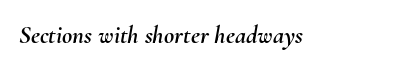
Characters follow at the spacing the type designer built in. Descender tails drop into unmarked territory. The axis of the letterforms is tilted away from vertical.
